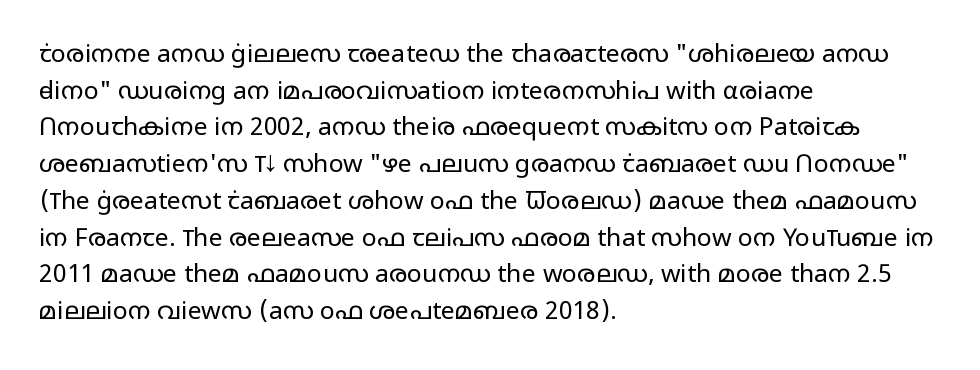
The image shows 25 px text type, upright; set left-aligned, normal line spacing (1.47x), normal letter spacing, not underlined.
